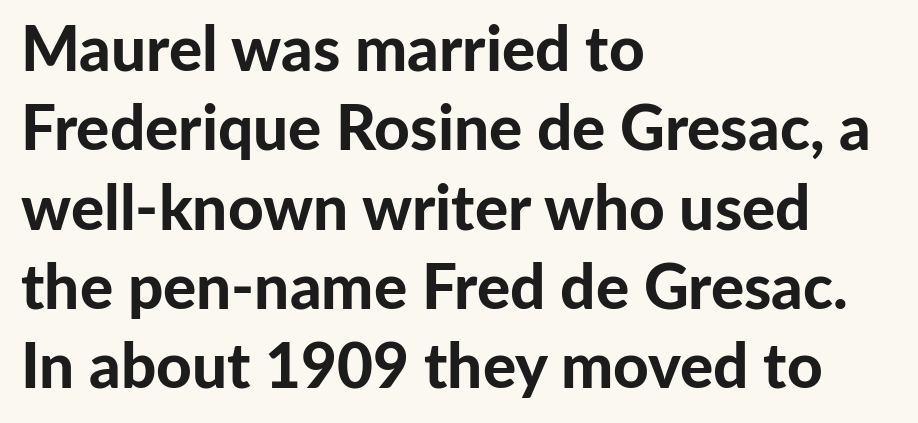
Q: Is the text bold? A: Yes.
Q: Is the text italic (slanted)? A: No, it is upright.
Q: Is the typeface a serif or a sans-serif typeface? A: Sans-serif.
Q: Is the text underlined? A: No.
Q: How is the paragraph aligned? A: Left-aligned.
Q: Is the spacing between letters normal or unusually wide? A: Normal.
Q: Is the spacing between lines tight, normal or loose? A: Normal.
Q: Width (condensed, normal, or wide)? A: Normal.
Q: Stroke contrast? A: Low.
Q: x-height? A: Medium.
Q: Monospaced? A: No.
